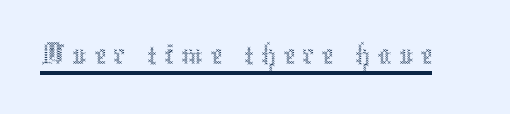
{"italic": "no", "bold": "no", "weight": "thin", "width": "condensed", "x_height": "medium", "monospaced": "no", "underline": "yes", "glyph_px": 67}
